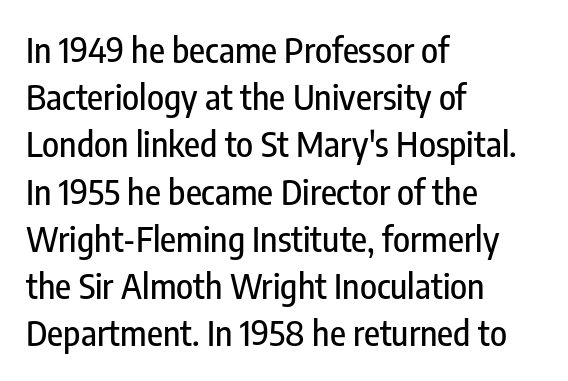
The image shows 35 px condensed sans-serif type, upright; set left-aligned, normal line spacing (1.35x), normal letter spacing, not underlined; low stroke contrast and a medium x-height.
